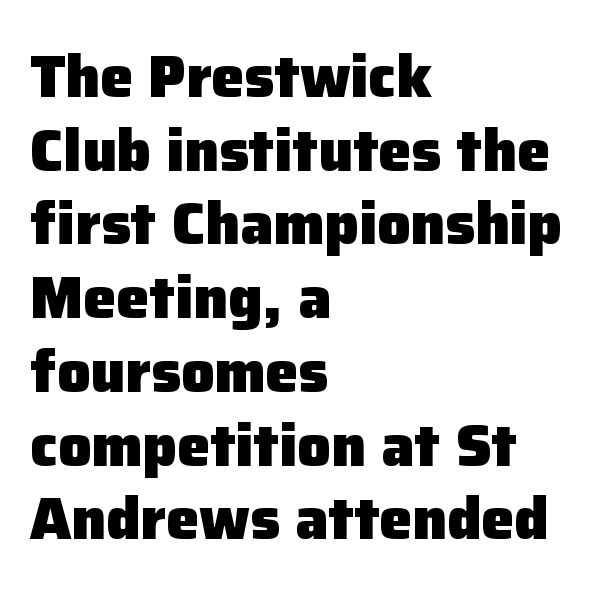
{"serif": "no", "italic": "no", "bold": "yes", "weight": "heavy", "width": "normal", "stroke_contrast": "low", "x_height": "medium", "monospaced": "no", "underline": "no", "align": "left", "line_spacing": "normal", "line_spacing_ratio": 1.25, "letter_spacing": "normal", "letter_spacing_em": 0.0, "glyph_px": 59}
